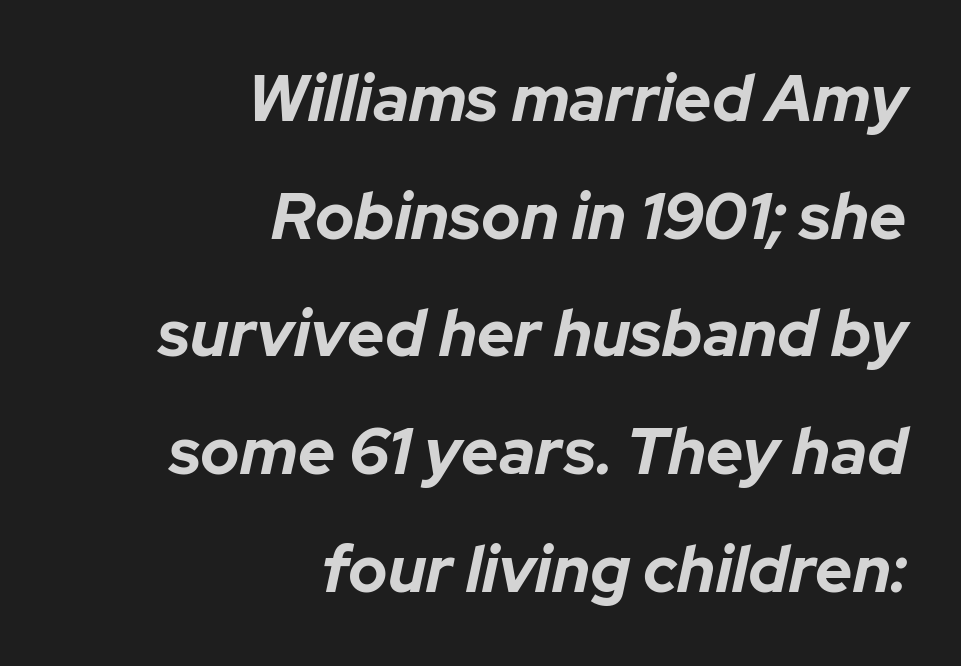
The rendering keeps characters at their native spacing. The rendering uses natural spacing where letterforms have individual widths. A typesetter would mark this as italic. A flush-right, rag-left setting is used for this passage. Words float on clear page, feet unadorned.
